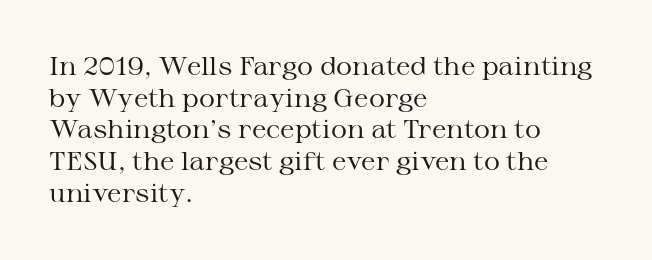
The image shows 25 px text type, upright; set left-aligned, normal line spacing (1.27x), normal letter spacing, not underlined.
